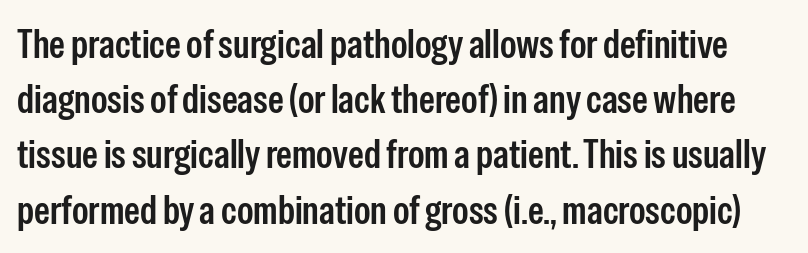
{"serif": "no", "italic": "no", "bold": "semi", "weight": "semibold", "width": "condensed", "stroke_contrast": "low", "x_height": "medium", "monospaced": "no", "underline": "no", "line_spacing": "normal", "line_spacing_ratio": 1.38, "letter_spacing": "normal", "letter_spacing_em": 0.0, "glyph_px": 40}
